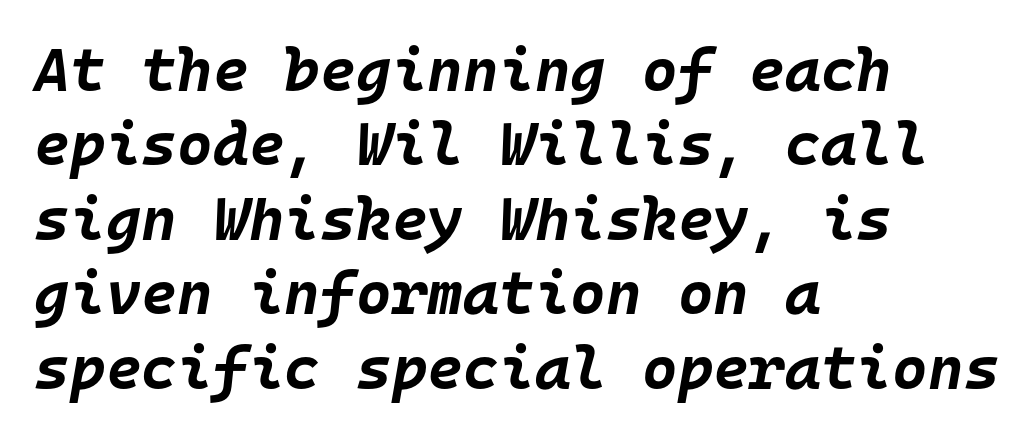
{"italic": "yes", "lean": "right", "slant_degrees": 10, "bold": "yes", "weight": "bold", "width": "normal", "stroke_contrast": "low", "x_height": "large", "monospaced": "yes", "underline": "no", "align": "left", "line_spacing_ratio": 1.22, "letter_spacing": "normal", "letter_spacing_em": 0.0, "glyph_px": 61}
